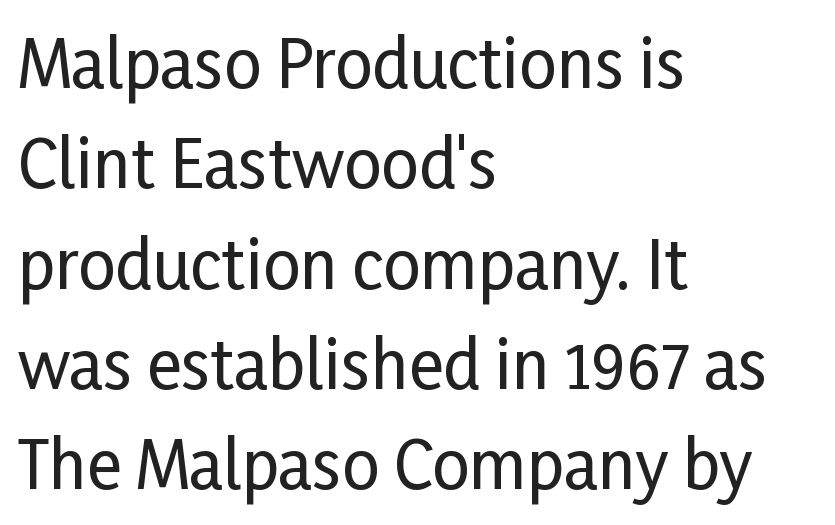
Q: Is the text italic (slanted)? A: No, it is upright.
Q: Is the typeface a serif or a sans-serif typeface? A: Sans-serif.
Q: Is the text underlined? A: No.
Q: How is the paragraph aligned? A: Left-aligned.
Q: Is the spacing between letters normal or unusually wide? A: Normal.
Q: Is the spacing between lines tight, normal or loose? A: Normal.
Q: Width (condensed, normal, or wide)? A: Condensed.
Q: Stroke contrast? A: Low.
Q: x-height? A: Medium.
Q: Monospaced? A: No.
